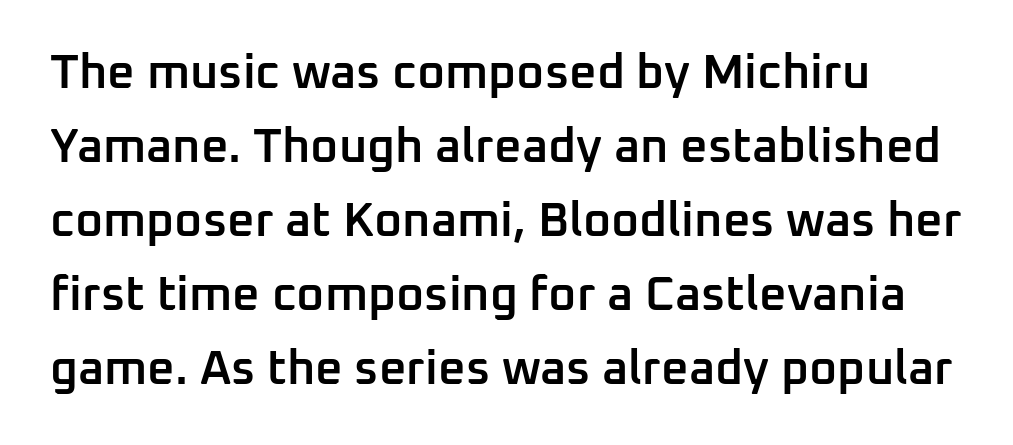
The image shows 48 px semibold sans-serif type, upright; set left-aligned, normal line spacing (1.54x), normal letter spacing, not underlined; low stroke contrast and a medium x-height.
